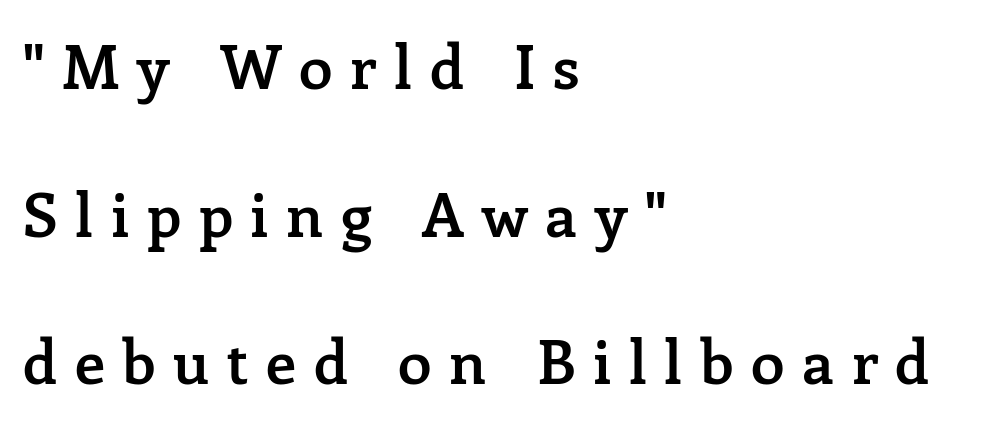
{"serif": "yes", "italic": "no", "bold": "semi", "weight": "semibold", "width": "normal", "stroke_contrast": "low", "x_height": "medium", "monospaced": "no", "underline": "no", "align": "left", "line_spacing": "loose", "line_spacing_ratio": 2.42, "letter_spacing": "wide", "letter_spacing_em": 0.29, "glyph_px": 61}
